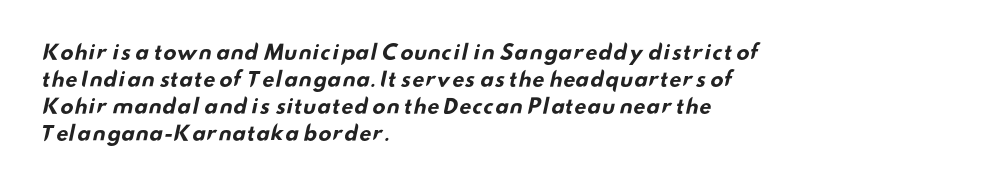
{"bold": "yes", "underline": "no", "align": "left", "line_spacing": "normal", "line_spacing_ratio": 1.35, "letter_spacing": "normal", "letter_spacing_em": 0.0, "glyph_px": 20}
